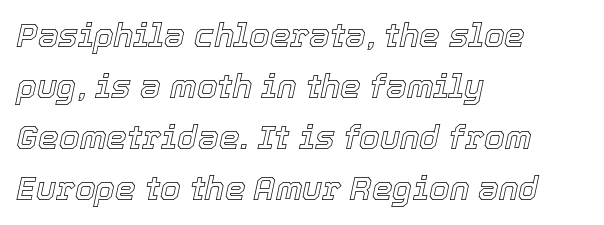
The image shows 33 px text type, italic (leaning right); set left-aligned, normal line spacing (1.55x), normal letter spacing, not underlined; a medium x-height.
